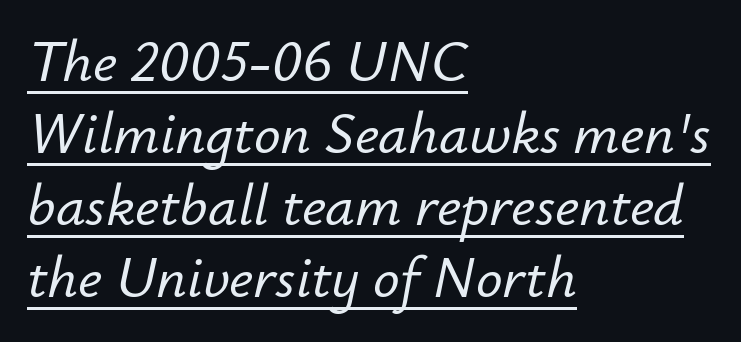
Q: Is the text italic (slanted)? A: Yes, it leans right by about 12 degrees.
Q: Is the text underlined? A: Yes.
Q: How is the paragraph aligned? A: Left-aligned.
Q: Is the spacing between letters normal or unusually wide? A: Normal.
Q: Width (condensed, normal, or wide)? A: Normal.
Q: Stroke contrast? A: Low.
Q: x-height? A: Small.
Q: Monospaced? A: No.
